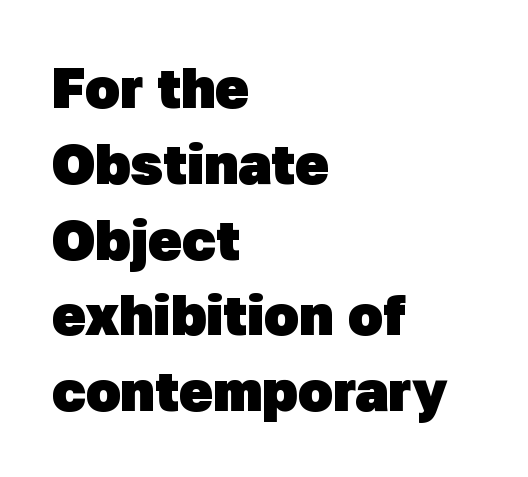
Q: Is the text bold? A: Yes.
Q: Is the typeface a serif or a sans-serif typeface? A: Sans-serif.
Q: Is the text underlined? A: No.
Q: How is the paragraph aligned? A: Left-aligned.
Q: Is the spacing between letters normal or unusually wide? A: Normal.
Q: Is the spacing between lines tight, normal or loose? A: Normal.
Q: Width (condensed, normal, or wide)? A: Normal.
Q: Stroke contrast? A: Low.
Q: x-height? A: Medium.
Q: Monospaced? A: No.
